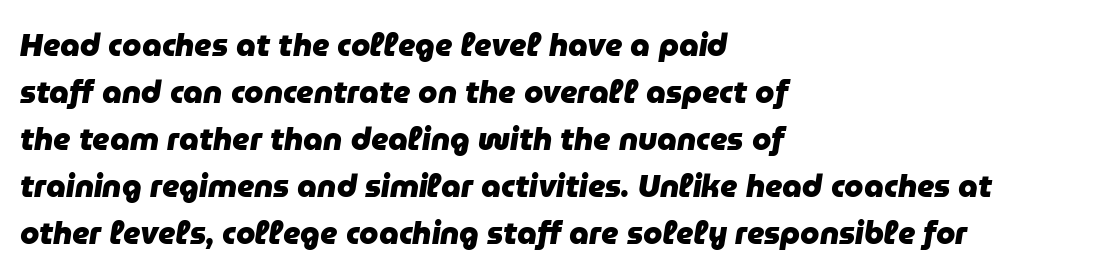
Q: Is the text bold? A: Yes.
Q: Is the text italic (slanted)? A: Yes, it leans right by about 9 degrees.
Q: Is the text underlined? A: No.
Q: How is the paragraph aligned? A: Left-aligned.
Q: Is the spacing between letters normal or unusually wide? A: Normal.
Q: Is the spacing between lines tight, normal or loose? A: Normal.
Q: Width (condensed, normal, or wide)? A: Normal.
Q: Stroke contrast? A: Low.
Q: x-height? A: Medium.
Q: Monospaced? A: No.
